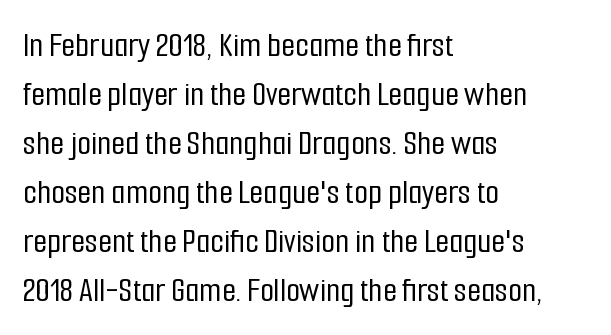
Q: Is the text italic (slanted)? A: No, it is upright.
Q: Is the typeface a serif or a sans-serif typeface? A: Sans-serif.
Q: Is the text underlined? A: No.
Q: How is the paragraph aligned? A: Left-aligned.
Q: Is the spacing between letters normal or unusually wide? A: Normal.
Q: Is the spacing between lines tight, normal or loose? A: Normal.
Q: Width (condensed, normal, or wide)? A: Condensed.
Q: Stroke contrast? A: Low.
Q: x-height? A: Medium.
Q: Monospaced? A: No.
